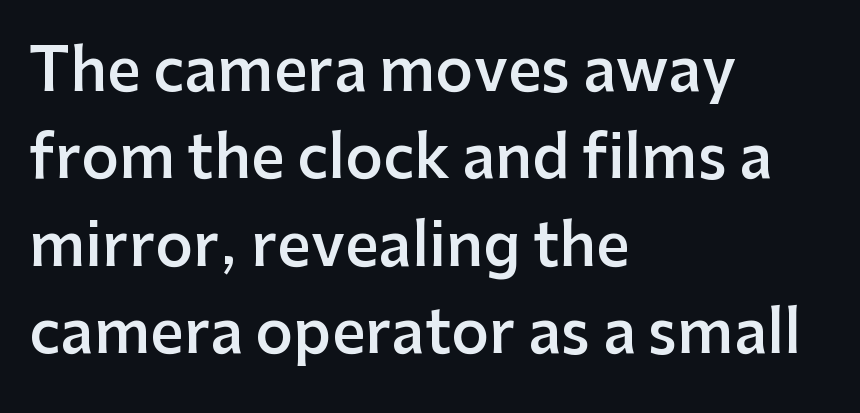
Nothing sits at the stroke ends, so this counts as sans-serif. The passage shown is not underscored anywhere. Is the letter spacing exaggerated? No — it looks like the ordinary default. Compared with typical paragraphs, the rows here are spaced about the same. The passage shown is typed in a proportional face where columns would drift. Every character sits straight up, as roman type does.
